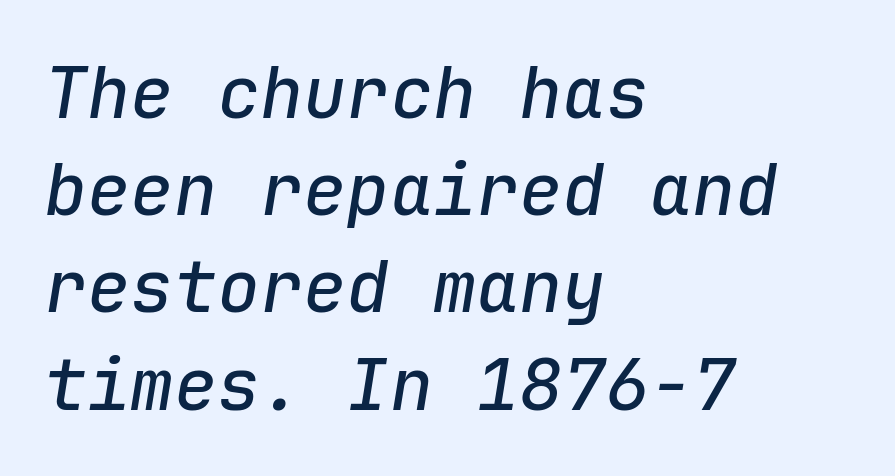
Q: Is the text italic (slanted)? A: Yes, it leans right by about 9 degrees.
Q: Is the text underlined? A: No.
Q: How is the paragraph aligned? A: Left-aligned.
Q: Is the spacing between letters normal or unusually wide? A: Normal.
Q: Is the spacing between lines tight, normal or loose? A: Normal.
Q: Width (condensed, normal, or wide)? A: Normal.
Q: Stroke contrast? A: Low.
Q: x-height? A: Medium.
Q: Monospaced? A: Yes.
